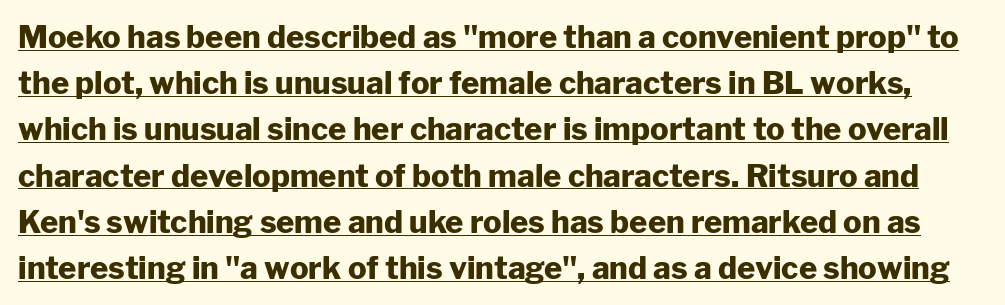
The image shows 31 px heavy sans-serif type, upright; set normal line spacing (1.49x), normal letter spacing, underlined; low stroke contrast and a medium x-height.
